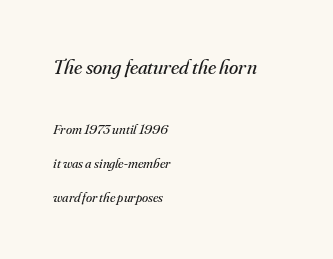
Q: Is the text bold? A: No.
Q: Is the text italic (slanted)? A: Yes, it leans right by about 16 degrees.
Q: Is the text underlined? A: No.
Q: How is the paragraph aligned? A: Left-aligned.
Q: Is the spacing between letters normal or unusually wide? A: Normal.
Q: Is the spacing between lines tight, normal or loose? A: Loose.
Q: Which block of text is set in a larger size, the first (top) or the second (bottom)? A: The first (top) one.
